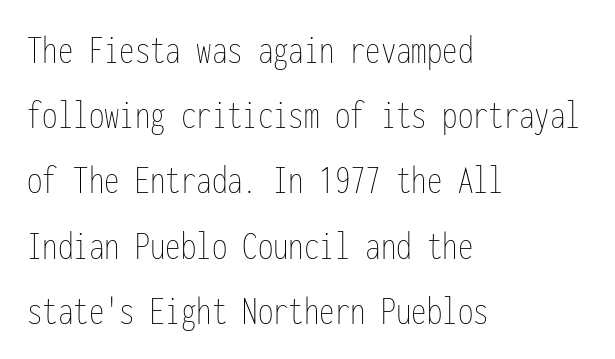
{"italic": "no", "bold": "no", "weight": "thin", "width": "condensed", "stroke_contrast": "low", "x_height": "medium", "monospaced": "yes", "underline": "no", "align": "left", "line_spacing": "normal", "line_spacing_ratio": 1.59, "letter_spacing": "normal", "letter_spacing_em": 0.0, "glyph_px": 41}
